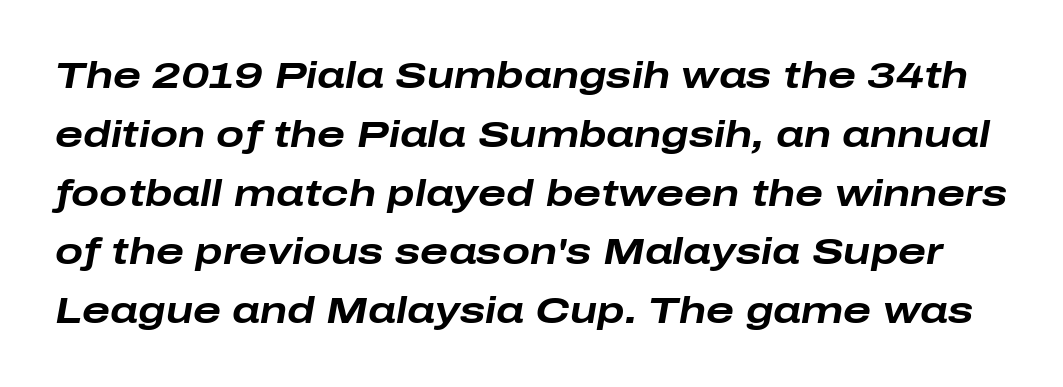
Q: Is the text bold? A: Yes.
Q: Is the text italic (slanted)? A: Yes, it leans right by about 10 degrees.
Q: Is the text underlined? A: No.
Q: Is the spacing between letters normal or unusually wide? A: Normal.
Q: Is the spacing between lines tight, normal or loose? A: Normal.
Q: Width (condensed, normal, or wide)? A: Wide.
Q: Stroke contrast? A: Low.
Q: x-height? A: Medium.
Q: Monospaced? A: No.
